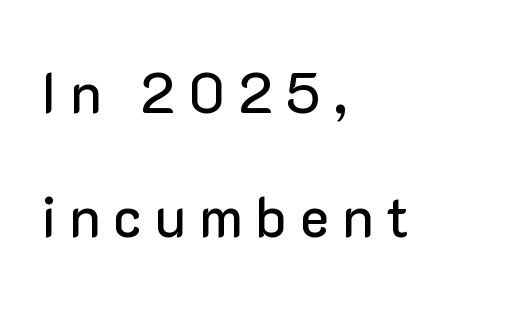
{"serif": "no", "italic": "no", "width": "normal", "stroke_contrast": "low", "x_height": "medium", "monospaced": "no", "underline": "no", "align": "left", "line_spacing": "loose", "line_spacing_ratio": 2.22, "letter_spacing": "wide", "letter_spacing_em": 0.23, "glyph_px": 56}
